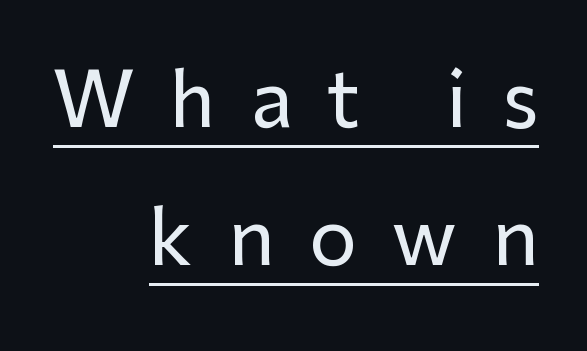
{"serif": "no", "italic": "no", "width": "normal", "stroke_contrast": "low", "x_height": "medium", "monospaced": "no", "underline": "yes", "align": "right", "line_spacing_ratio": 1.84, "letter_spacing": "wide", "letter_spacing_em": 0.47, "glyph_px": 75}
